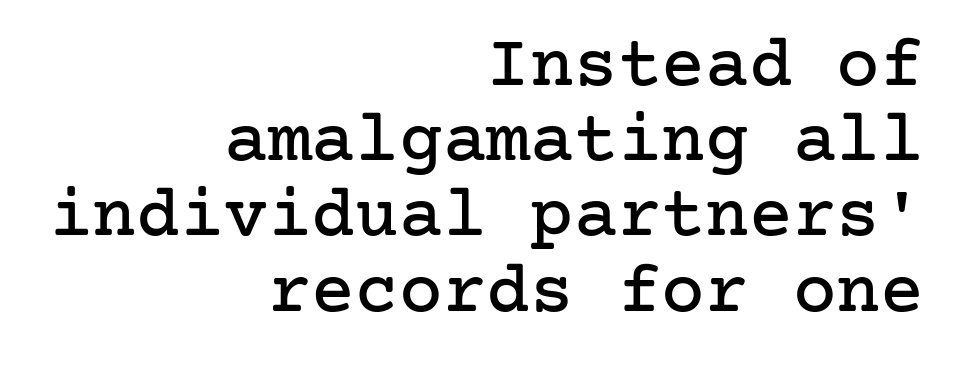
The face used here is seriffed, in the tradition of book romans. The lines are packed closely together with very little leading. Is the letter spacing exaggerated? No — it looks like the ordinary default. Descender tails drop into unmarked territory. Posture: upright roman.
